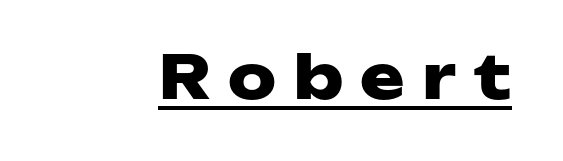
The image shows 60 px heavy, wide sans-serif type, upright; set unusually wide letter spacing (+0.29 em), underlined; low stroke contrast and a medium x-height.
